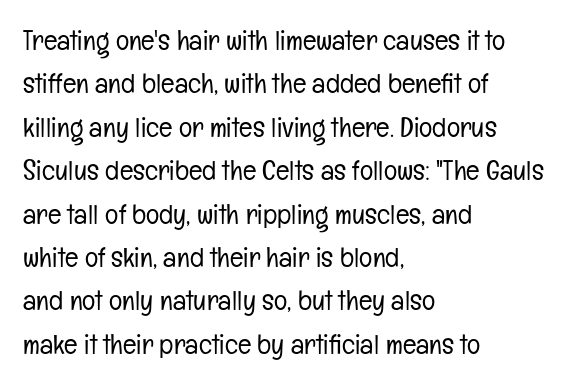
The image shows 28 px light, condensed sans-serif type, upright; set left-aligned, normal line spacing (1.55x), normal letter spacing, not underlined; low stroke contrast and a medium x-height.
